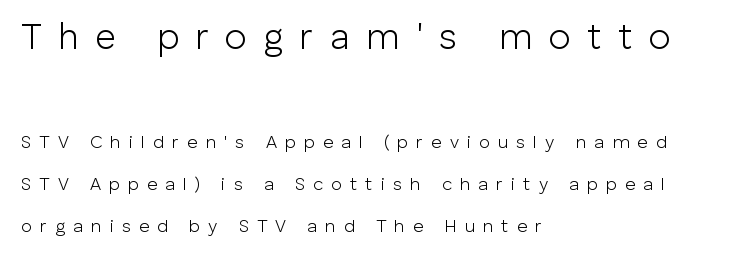
{"serif": "no", "italic": "no", "bold": "no", "weight": "light", "width": "normal", "stroke_contrast": "low", "x_height": "medium", "monospaced": "no", "underline": "no", "align": "left", "line_spacing": "loose", "line_spacing_ratio": 2.33, "letter_spacing": "wide", "letter_spacing_em": 0.45, "larger_block": "first", "size_ratio": 2.0, "glyph_px": 36}
